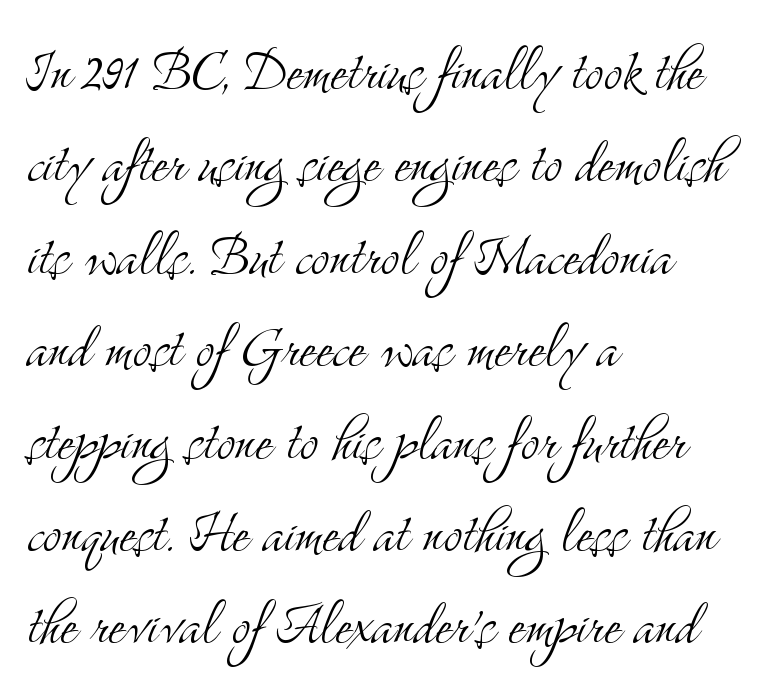
{"serif": "yes", "bold": "no", "weight": "light", "width": "condensed", "stroke_contrast": "medium", "x_height": "small", "monospaced": "no", "underline": "no", "align": "left", "line_spacing": "normal", "line_spacing_ratio": 1.32, "letter_spacing": "normal", "letter_spacing_em": 0.0, "glyph_px": 70}
